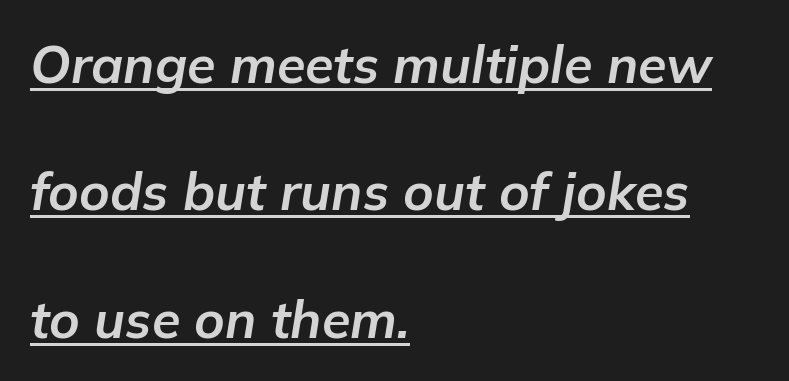
The image shows 52 px bold type, italic (leaning right); set left-aligned, loose line spacing (2.45x), normal letter spacing, underlined; low stroke contrast and a medium x-height.
